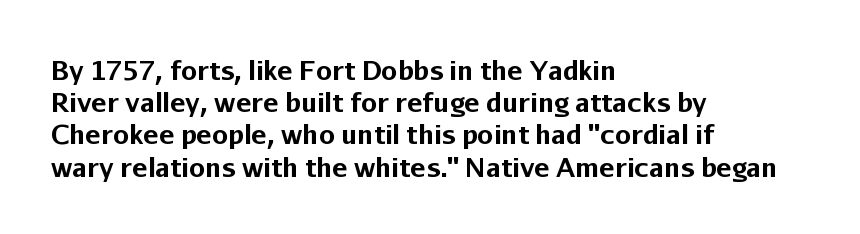
The image shows 26 px bold type, upright; set left-aligned, line spacing 1.24x, normal letter spacing, not underlined.
